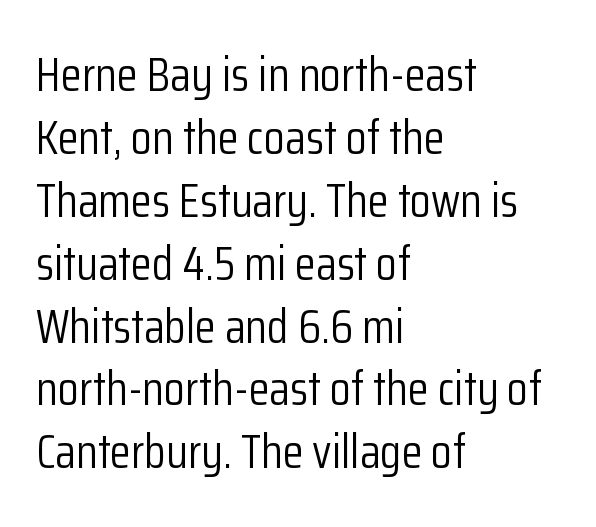
The face used here is proportionally spaced, like ordinary book or web type. Where is the straight margin? On the left. Nobody drew a line under any word here. I'd call this a sans setting — the letters go barefoot.
